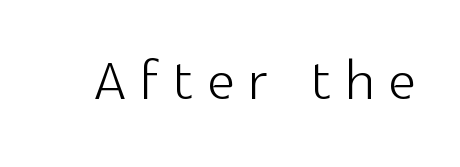
{"serif": "no", "italic": "no", "bold": "no", "weight": "light", "width": "normal", "x_height": "medium", "monospaced": "no", "underline": "no", "glyph_px": 76}
